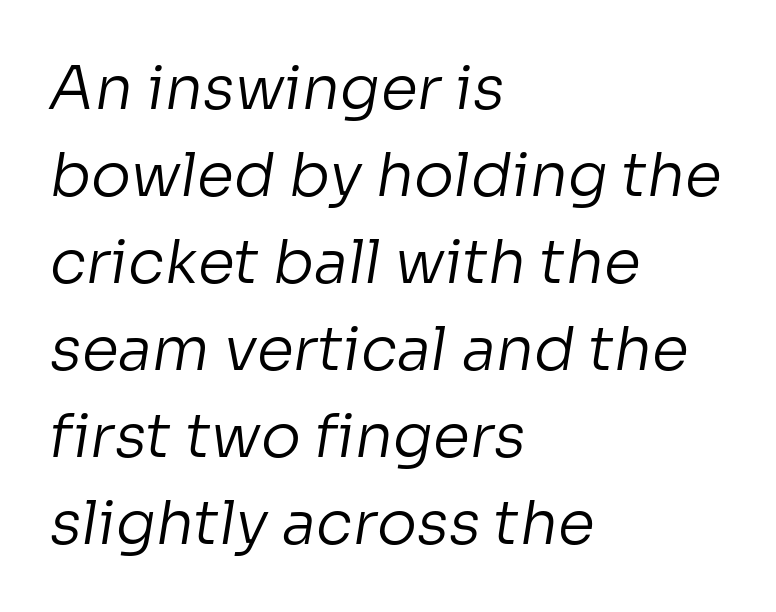
The image shows 60 px regular-weight sans-serif type; set left-aligned, normal line spacing (1.45x), normal letter spacing, not underlined; low stroke contrast and a medium x-height.
